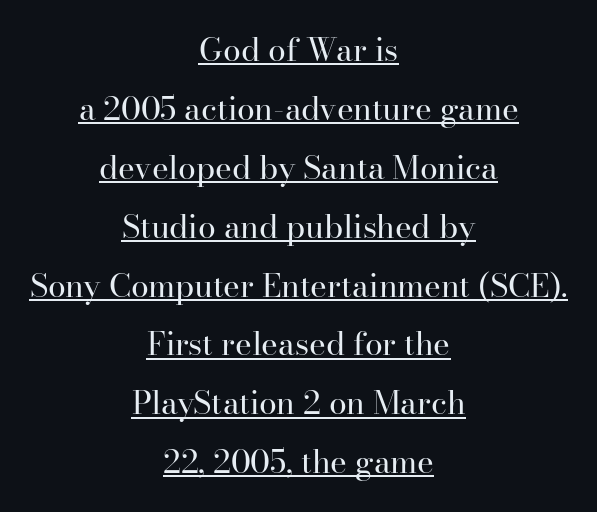
The image shows 32 px regular-weight serif type, upright; set centered, line spacing 1.84x, normal letter spacing, underlined; high stroke contrast and a small x-height.
